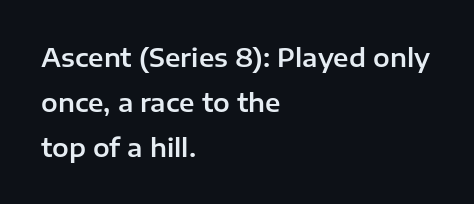
The words here are not underlined. Ascenders rise straight up at ninety degrees. How are the letters spaced? Ordinarily, with no added tracking. The passage is arranged the way most books set body copy — flush left.
